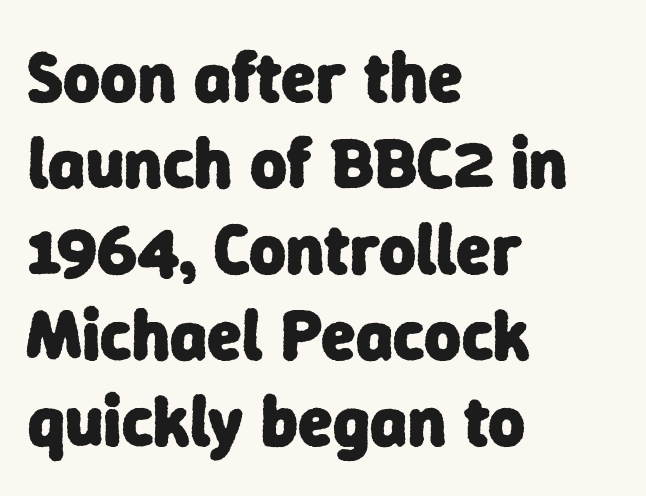
The image shows 71 px heavy sans-serif type; set left-aligned, line spacing 1.21x, normal letter spacing, not underlined; low stroke contrast and a medium x-height.
